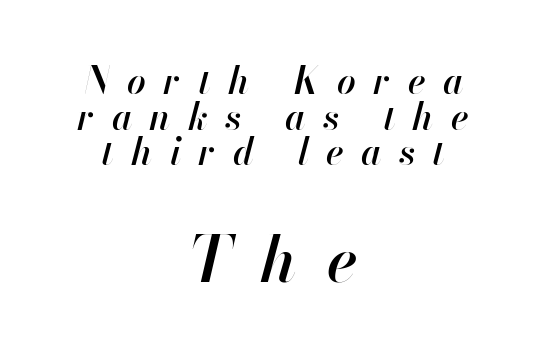
Q: Is the text bold? A: Semi-bold.
Q: Is the text italic (slanted)? A: Yes, it leans right by about 13 degrees.
Q: Is the text underlined? A: No.
Q: How is the paragraph aligned? A: Centered.
Q: Is the spacing between letters normal or unusually wide? A: Unusually wide.
Q: Is the spacing between lines tight, normal or loose? A: Tight.
Q: Which block of text is set in a larger size, the first (top) or the second (bottom)? A: The second (bottom) one.
Q: Width (condensed, normal, or wide)? A: Normal.
Q: Stroke contrast? A: High.
Q: x-height? A: Small.
Q: Monospaced? A: No.
